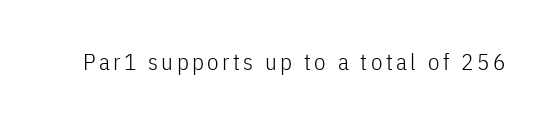
Q: Is the text bold? A: No.
Q: Is the text italic (slanted)? A: No, it is upright.
Q: Is the text underlined? A: No.
